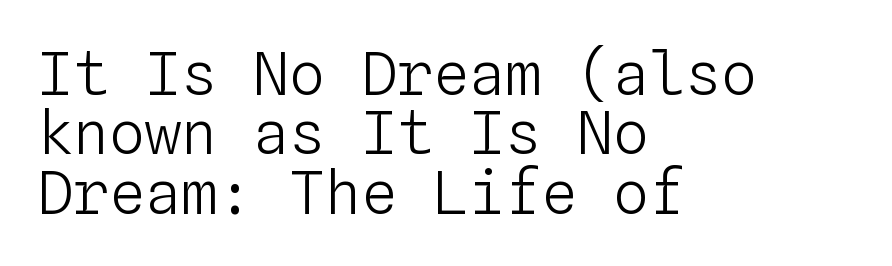
Q: Is the text bold? A: No.
Q: Is the text italic (slanted)? A: No, it is upright.
Q: Is the text underlined? A: No.
Q: How is the paragraph aligned? A: Left-aligned.
Q: Is the spacing between letters normal or unusually wide? A: Normal.
Q: Is the spacing between lines tight, normal or loose? A: Tight.
Q: Width (condensed, normal, or wide)? A: Normal.
Q: Stroke contrast? A: Low.
Q: x-height? A: Medium.
Q: Monospaced? A: Yes.
